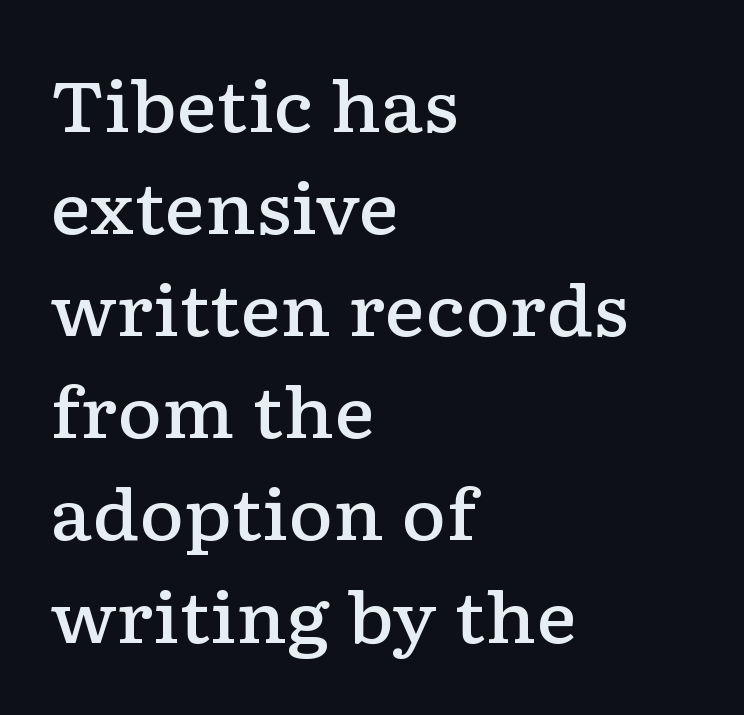
{"serif": "yes", "italic": "no", "bold": "semi", "weight": "semibold", "width": "wide", "stroke_contrast": "low", "x_height": "medium", "monospaced": "no", "underline": "no", "align": "left", "line_spacing": "normal", "line_spacing_ratio": 1.48, "letter_spacing": "normal", "letter_spacing_em": 0.0, "glyph_px": 69}
